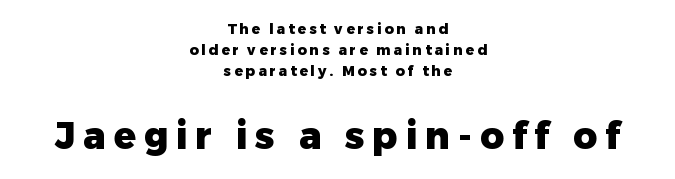
The image shows 37 px heavy sans-serif type, upright; set centered, normal line spacing (1.5x), unusually wide letter spacing (+0.21 em), not underlined; the second (bottom) block is 2.64x larger; low stroke contrast and a medium x-height.
